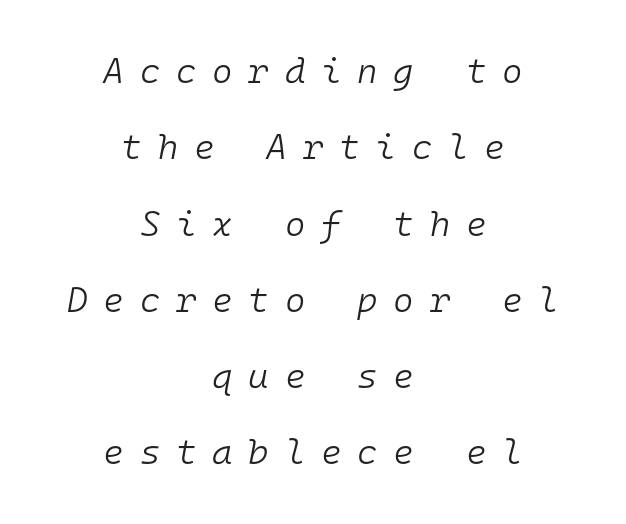
Q: Is the text bold? A: No.
Q: Is the text italic (slanted)? A: Yes, it leans right by about 10 degrees.
Q: Is the text underlined? A: No.
Q: How is the paragraph aligned? A: Centered.
Q: Is the spacing between letters normal or unusually wide? A: Unusually wide.
Q: Is the spacing between lines tight, normal or loose? A: Loose.
Q: Width (condensed, normal, or wide)? A: Normal.
Q: Stroke contrast? A: Low.
Q: x-height? A: Medium.
Q: Monospaced? A: Yes.
